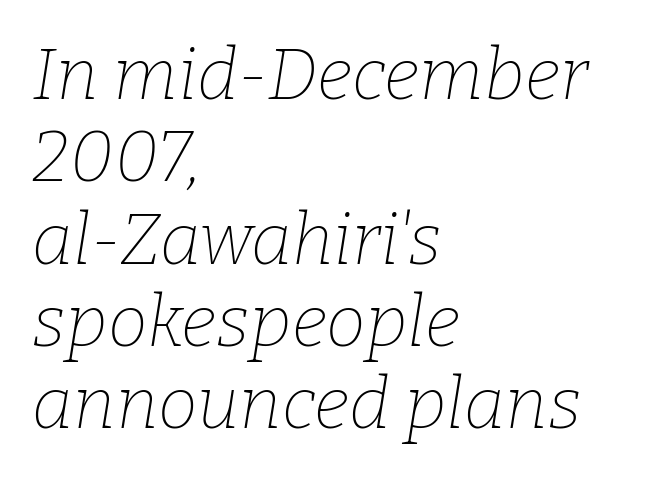
Q: Is the text bold? A: No.
Q: Is the text italic (slanted)? A: Yes, it leans right by about 9 degrees.
Q: Is the typeface a serif or a sans-serif typeface? A: Serif.
Q: Is the text underlined? A: No.
Q: How is the paragraph aligned? A: Left-aligned.
Q: Is the spacing between letters normal or unusually wide? A: Normal.
Q: Width (condensed, normal, or wide)? A: Normal.
Q: Stroke contrast? A: Low.
Q: x-height? A: Medium.
Q: Monospaced? A: No.
